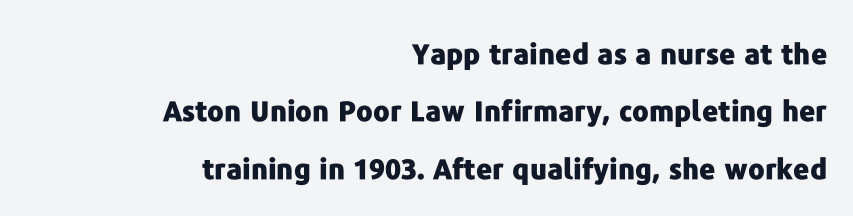
Q: Is the text bold? A: Yes.
Q: Is the text italic (slanted)? A: No, it is upright.
Q: Is the typeface a serif or a sans-serif typeface? A: Sans-serif.
Q: Is the text underlined? A: No.
Q: How is the paragraph aligned? A: Right-aligned.
Q: Is the spacing between letters normal or unusually wide? A: Normal.
Q: Is the spacing between lines tight, normal or loose? A: Loose.
Q: Width (condensed, normal, or wide)? A: Normal.
Q: Stroke contrast? A: Low.
Q: x-height? A: Medium.
Q: Monospaced? A: No.
